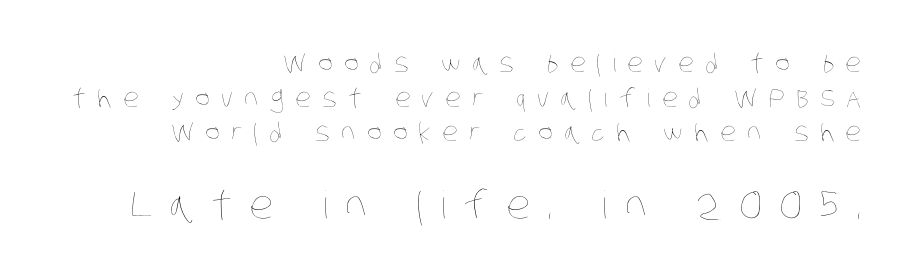
{"bold": "no", "weight": "thin", "width": "condensed", "stroke_contrast": "low", "x_height": "large", "monospaced": "no", "underline": "no", "align": "right", "line_spacing": "normal", "line_spacing_ratio": 1.39, "letter_spacing": "wide", "letter_spacing_em": 0.45, "larger_block": "second", "size_ratio": 1.52, "glyph_px": 38}
